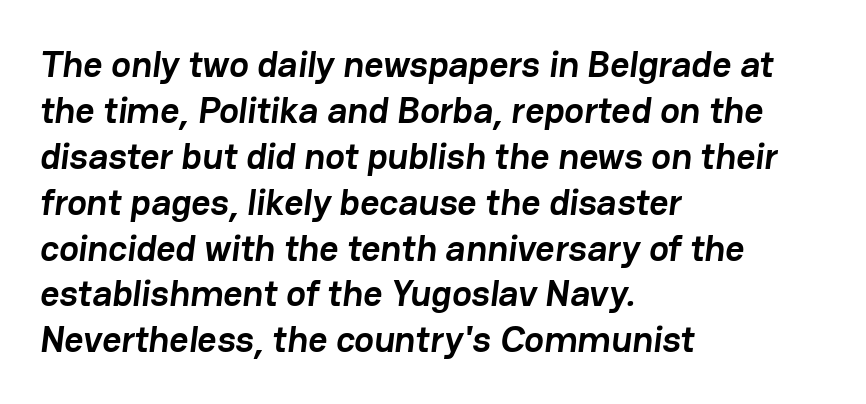
A full-strength bold gives these letters their thick strokes. This sample uses a sans-serif face. Anything drawn beneath the words? Only blank space. These lines are set flush left with a ragged right edge.
